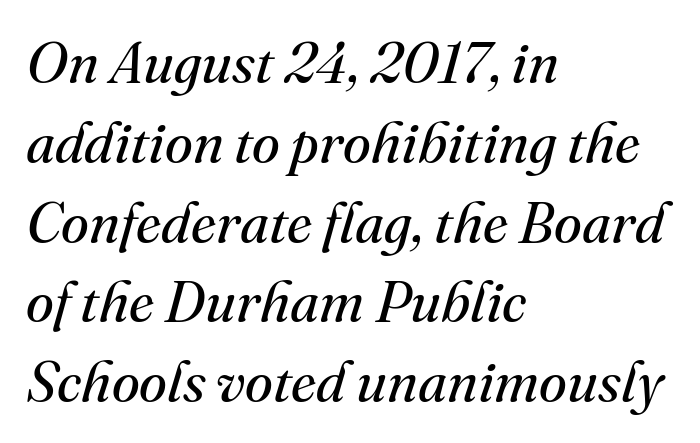
{"serif": "yes", "italic": "yes", "lean": "right", "slant_degrees": 16, "bold": "no", "weight": "regular", "width": "normal", "stroke_contrast": "medium", "x_height": "small", "monospaced": "no", "underline": "no", "align": "left", "line_spacing": "normal", "line_spacing_ratio": 1.4, "letter_spacing": "normal", "letter_spacing_em": 0.0, "glyph_px": 57}
